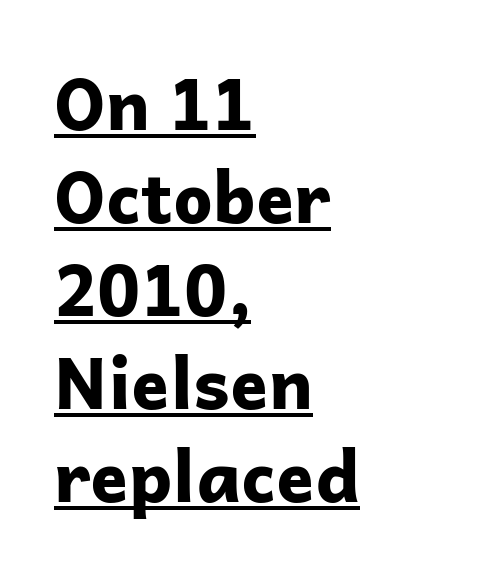
The image shows 70 px bold sans-serif type, upright; set left-aligned, normal line spacing (1.33x), normal letter spacing, underlined; low stroke contrast and a medium x-height.
